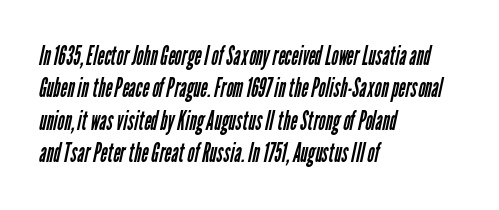
Q: Is the text bold? A: No.
Q: Is the text underlined? A: No.
Q: How is the paragraph aligned? A: Left-aligned.
Q: Is the spacing between letters normal or unusually wide? A: Normal.
